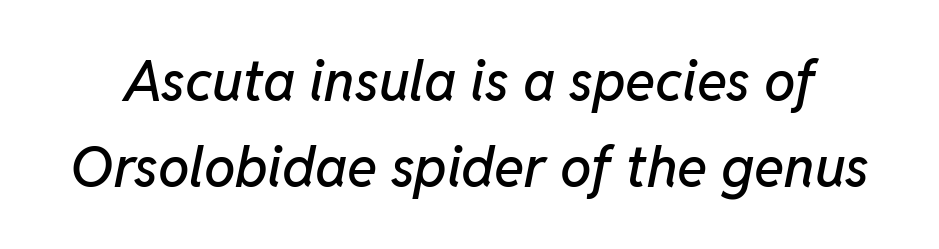
Q: Is the text italic (slanted)? A: Yes, it leans right by about 11 degrees.
Q: Is the text underlined? A: No.
Q: Is the spacing between letters normal or unusually wide? A: Normal.
Q: Is the spacing between lines tight, normal or loose? A: Normal.
Q: Width (condensed, normal, or wide)? A: Normal.
Q: Stroke contrast? A: Low.
Q: x-height? A: Medium.
Q: Monospaced? A: No.
